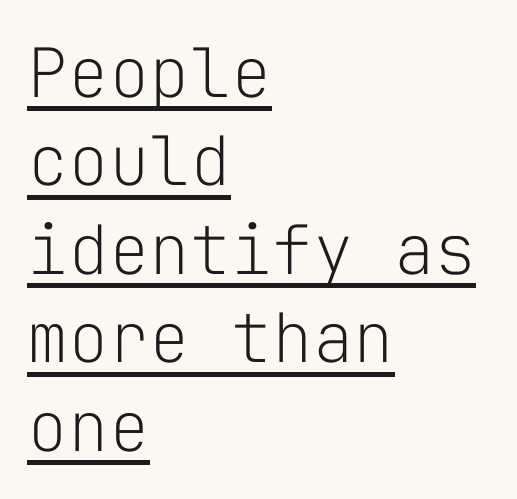
The image shows 68 px light sans-serif type, upright, monospaced; set left-aligned, normal line spacing (1.3x), normal letter spacing, underlined; low stroke contrast and a medium x-height.
